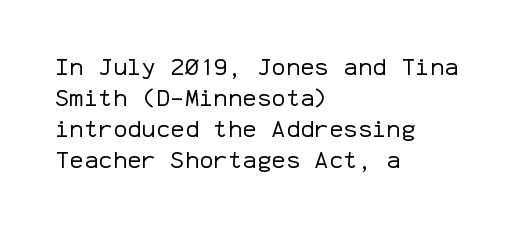
{"italic": "no", "bold": "no", "underline": "no", "align": "left", "line_spacing": "normal", "line_spacing_ratio": 1.29, "letter_spacing": "normal", "letter_spacing_em": 0.0, "glyph_px": 24}
